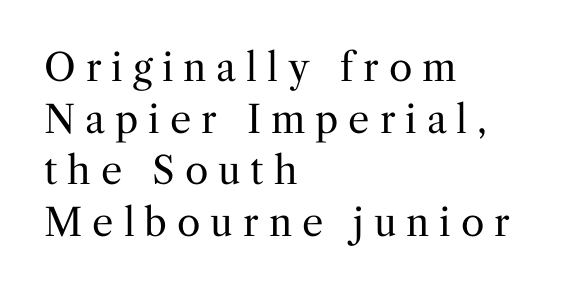
The line-height multiplier appears to be the usual default. Posture: vertical. Weight: in the light-to-regular range. Glyph-to-glyph distance is far greater than everyday printed text. Reading down the block, your eye returns to a fixed left position each line.
